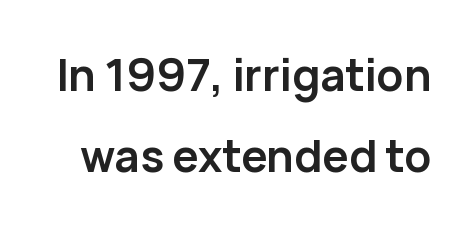
Q: Is the text bold? A: Yes.
Q: Is the text italic (slanted)? A: No, it is upright.
Q: Is the typeface a serif or a sans-serif typeface? A: Sans-serif.
Q: Is the text underlined? A: No.
Q: Is the spacing between letters normal or unusually wide? A: Normal.
Q: Width (condensed, normal, or wide)? A: Normal.
Q: Stroke contrast? A: Low.
Q: x-height? A: Medium.
Q: Monospaced? A: No.
